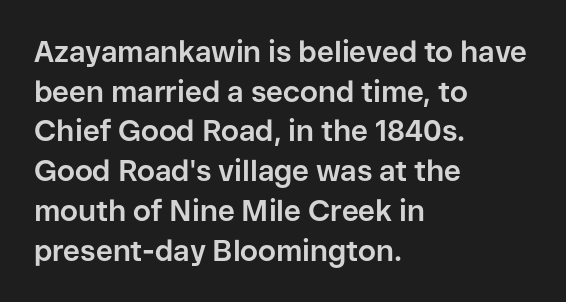
The image shows 29 px bold sans-serif type, upright; set left-aligned, normal line spacing (1.37x), normal letter spacing, not underlined; low stroke contrast and a medium x-height.
